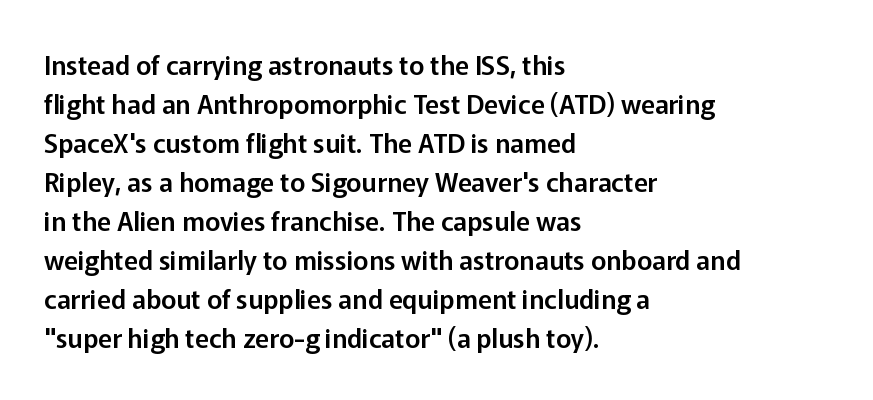
The image shows 26 px text type, upright; set left-aligned, normal line spacing (1.5x), normal letter spacing, not underlined.
